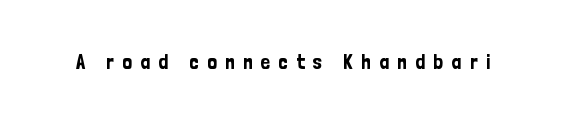
The image shows 21 px text type, upright; set unusually wide letter spacing (+0.4 em), not underlined.
